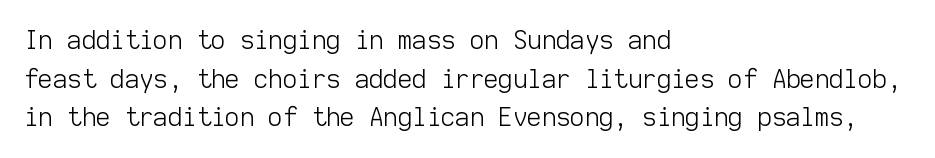
{"italic": "no", "bold": "no", "underline": "no", "align": "left", "line_spacing": "normal", "line_spacing_ratio": 1.55, "letter_spacing": "normal", "letter_spacing_em": 0.0, "glyph_px": 25}
